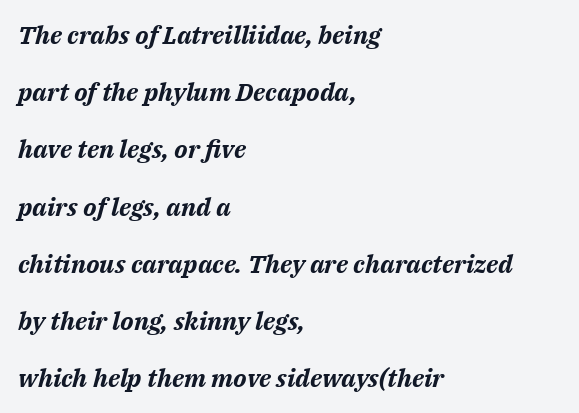
The image shows 25 px bold type, italic (leaning right); set left-aligned, loose line spacing (2.29x), normal letter spacing, not underlined.
